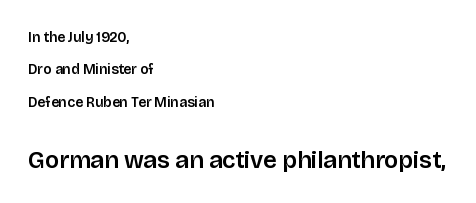
{"italic": "no", "underline": "no", "align": "left", "line_spacing": "loose", "line_spacing_ratio": 2.32, "letter_spacing": "normal", "letter_spacing_em": 0.0, "larger_block": "second", "size_ratio": 1.71, "glyph_px": 24}
